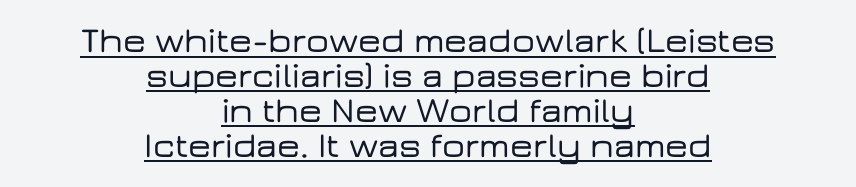
Q: Is the text italic (slanted)? A: No, it is upright.
Q: Is the typeface a serif or a sans-serif typeface? A: Sans-serif.
Q: Is the text underlined? A: Yes.
Q: How is the paragraph aligned? A: Centered.
Q: Is the spacing between letters normal or unusually wide? A: Normal.
Q: Is the spacing between lines tight, normal or loose? A: Tight.
Q: Width (condensed, normal, or wide)? A: Wide.
Q: Stroke contrast? A: Low.
Q: x-height? A: Medium.
Q: Monospaced? A: No.
